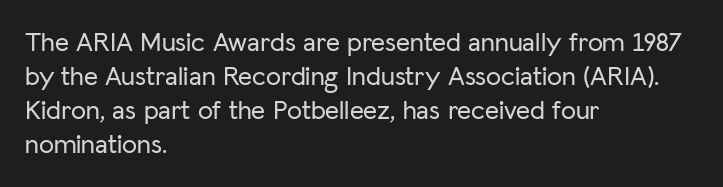
{"italic": "no", "underline": "no", "align": "left", "line_spacing": "normal", "line_spacing_ratio": 1.26, "letter_spacing": "normal", "letter_spacing_em": 0.0, "glyph_px": 27}
